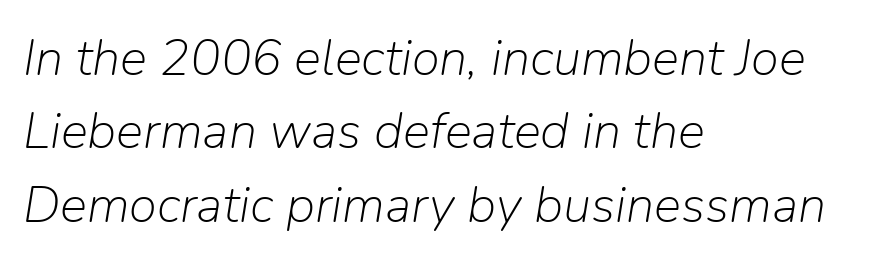
Stems here are at most as thick as an everyday book face. Tall strokes in this sample are angled rather than plumb. Has an underline been added? It has not. The face used here is proportionally spaced, like ordinary book or web type. Is the block centered? No — it sits flush against the left margin.
